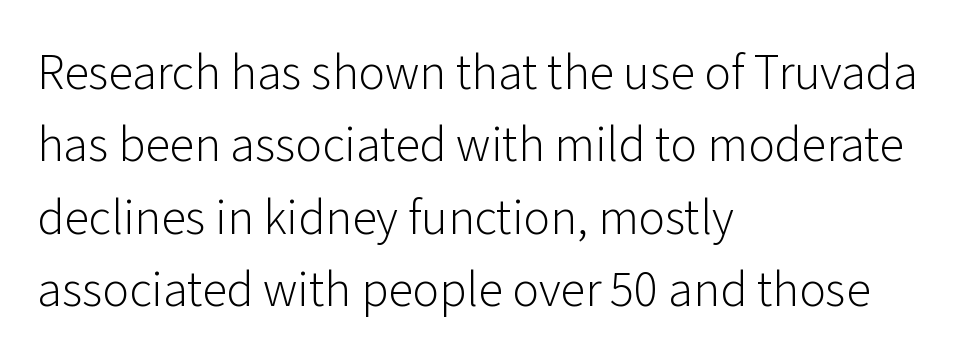
Q: Is the text bold? A: No.
Q: Is the text italic (slanted)? A: No, it is upright.
Q: Is the typeface a serif or a sans-serif typeface? A: Sans-serif.
Q: Is the text underlined? A: No.
Q: How is the paragraph aligned? A: Left-aligned.
Q: Is the spacing between letters normal or unusually wide? A: Normal.
Q: Is the spacing between lines tight, normal or loose? A: Normal.
Q: Width (condensed, normal, or wide)? A: Normal.
Q: Stroke contrast? A: Low.
Q: x-height? A: Medium.
Q: Monospaced? A: No.
